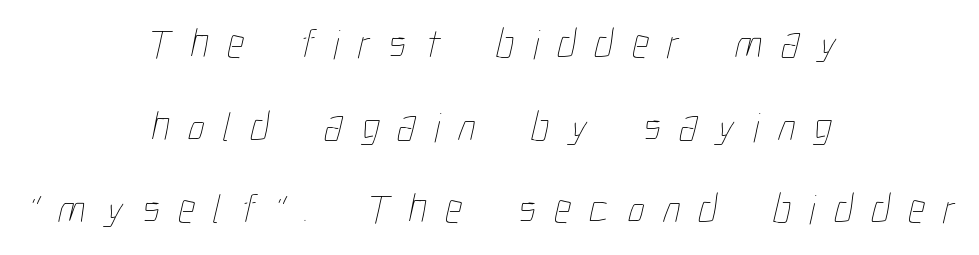
Q: Is the text bold? A: No.
Q: Is the text underlined? A: No.
Q: How is the paragraph aligned? A: Centered.
Q: Is the spacing between letters normal or unusually wide? A: Unusually wide.
Q: Is the spacing between lines tight, normal or loose? A: Loose.
Q: Width (condensed, normal, or wide)? A: Condensed.
Q: Stroke contrast? A: Low.
Q: x-height? A: Medium.
Q: Monospaced? A: No.
